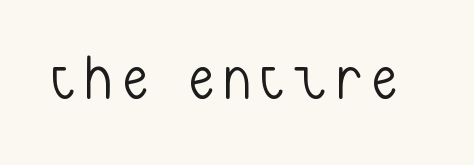
The image shows 61 px light, condensed sans-serif type, upright; set not underlined; low stroke contrast and a medium x-height.
